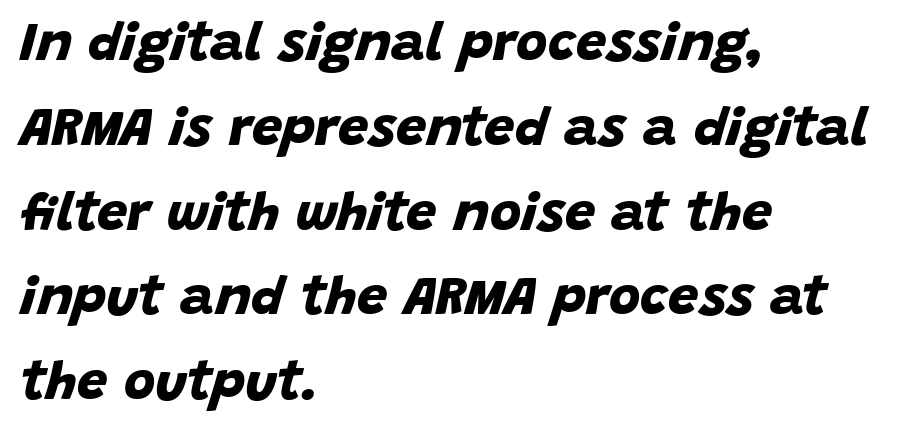
{"serif": "no", "bold": "yes", "weight": "bold", "width": "normal", "stroke_contrast": "low", "x_height": "large", "monospaced": "no", "underline": "no", "align": "left", "line_spacing": "normal", "line_spacing_ratio": 1.57, "letter_spacing": "normal", "letter_spacing_em": 0.0, "glyph_px": 54}
